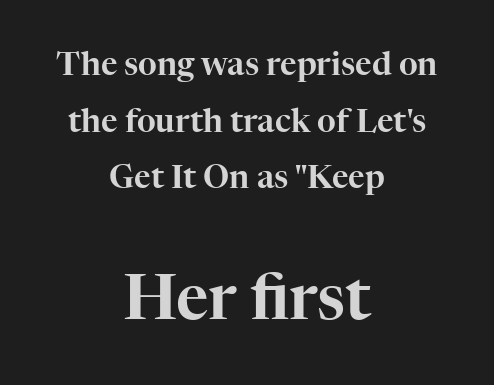
Q: Is the text italic (slanted)? A: No, it is upright.
Q: Is the typeface a serif or a sans-serif typeface? A: Serif.
Q: Is the text underlined? A: No.
Q: How is the paragraph aligned? A: Centered.
Q: Is the spacing between letters normal or unusually wide? A: Normal.
Q: Which block of text is set in a larger size, the first (top) or the second (bottom)? A: The second (bottom) one.
Q: Width (condensed, normal, or wide)? A: Normal.
Q: Stroke contrast? A: High.
Q: x-height? A: Medium.
Q: Monospaced? A: No.
